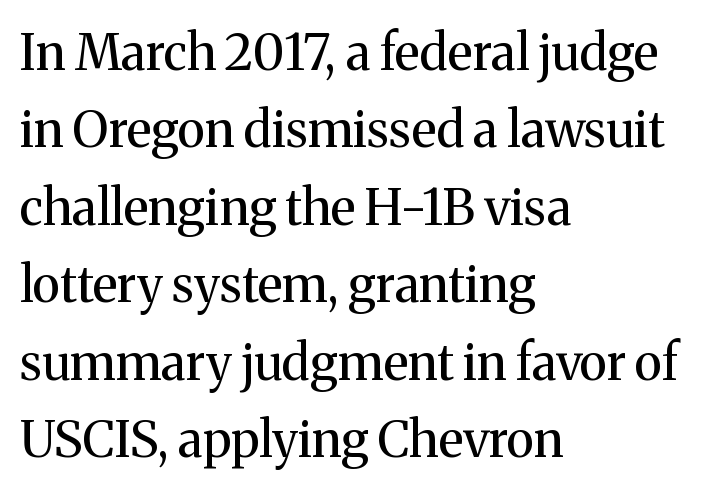
The image shows 50 px regular-weight serif type, upright; set left-aligned, normal line spacing (1.55x), normal letter spacing, not underlined; medium stroke contrast and a medium x-height.
